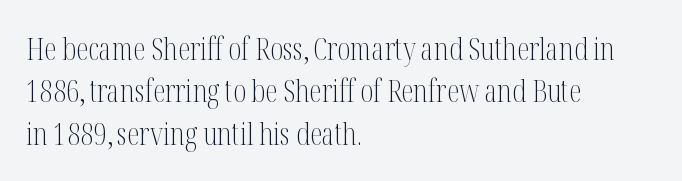
The image shows 31 px light, condensed serif type, upright; set left-aligned, normal line spacing (1.37x), normal letter spacing, not underlined; medium stroke contrast and a medium x-height.
